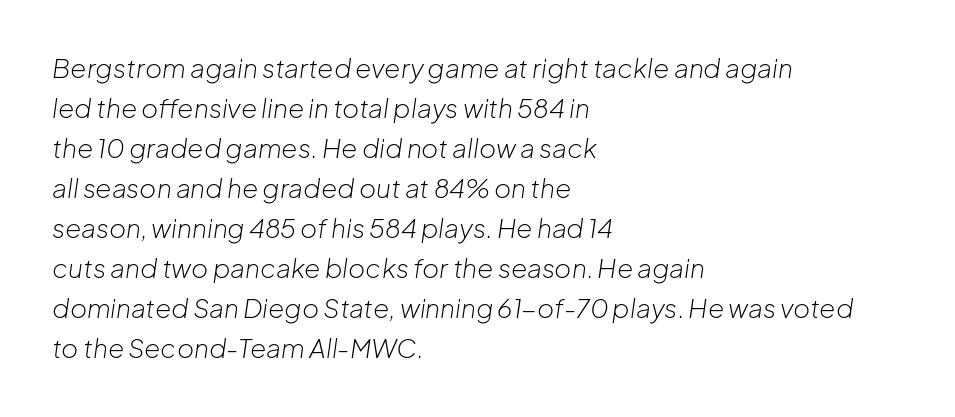
The image shows 26 px text type, italic (leaning right); set left-aligned, normal line spacing (1.54x), normal letter spacing, not underlined.
